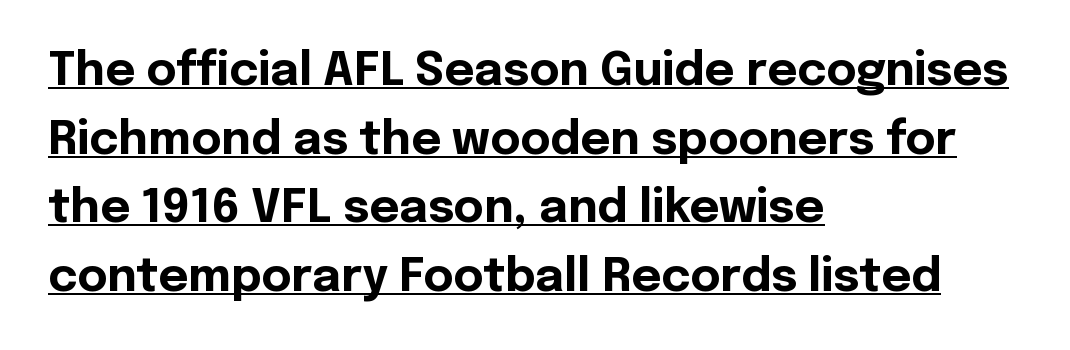
Spacing verdict: proportional, widths tailored to each character. The block of text has a typical density, with ordinary space between rows. This sample is left-justified, so line endings fall wherever the words run out. This sample uses plain, unmodified letter spacing.
